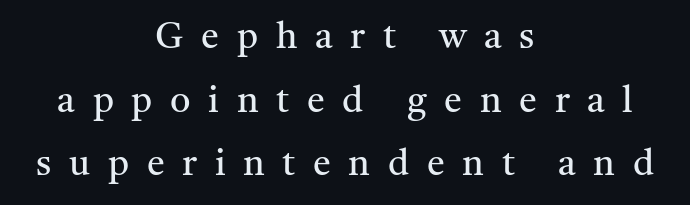
A centered setting, common on invitations and titles, is used for this passage. The weight tops out at a normal text grade. Rendered with straight, roman letterforms. Check the space under the baseline: it is left empty.
